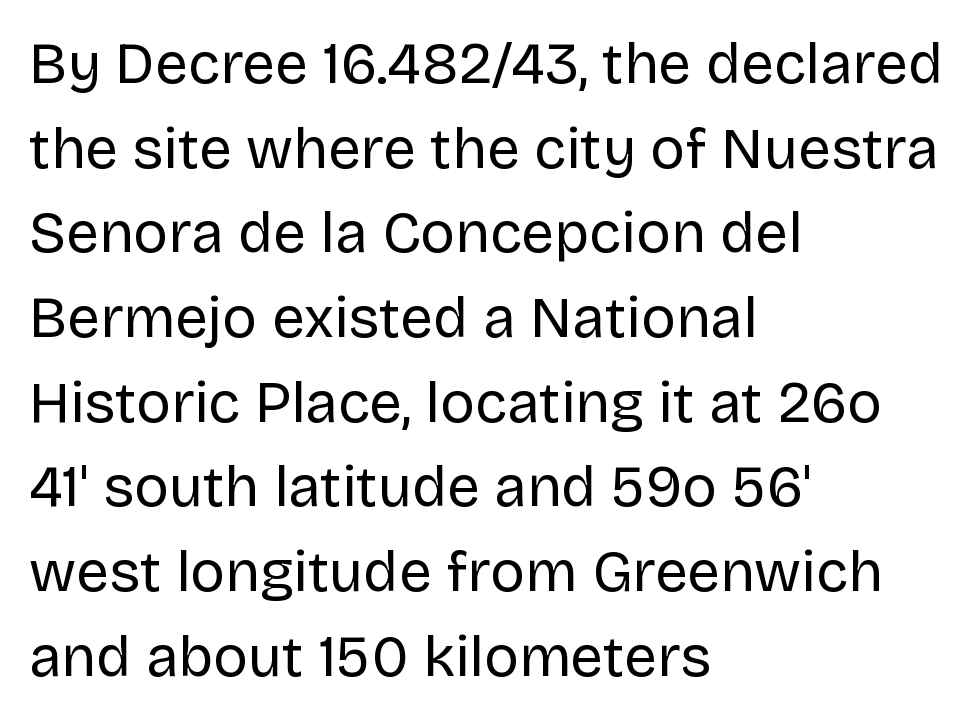
{"serif": "no", "italic": "no", "bold": "no", "weight": "regular", "width": "normal", "stroke_contrast": "low", "x_height": "large", "monospaced": "no", "underline": "no", "align": "left", "line_spacing": "normal", "line_spacing_ratio": 1.46, "letter_spacing": "normal", "letter_spacing_em": 0.0, "glyph_px": 58}
